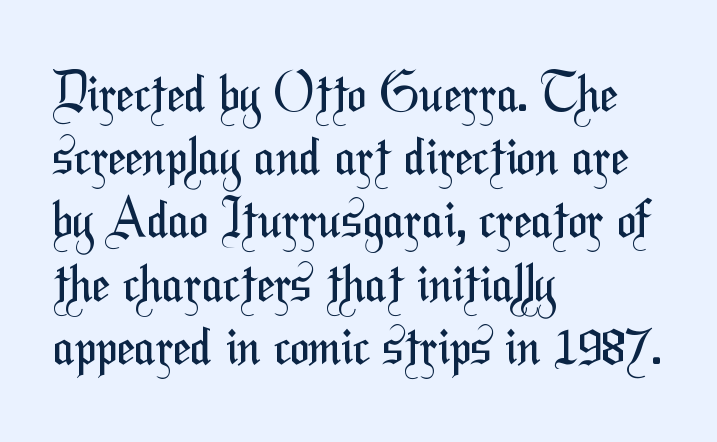
The image shows 51 px regular-weight, condensed sans-serif type; set left-aligned, line spacing 1.24x, normal letter spacing, not underlined; medium stroke contrast and a medium x-height.
